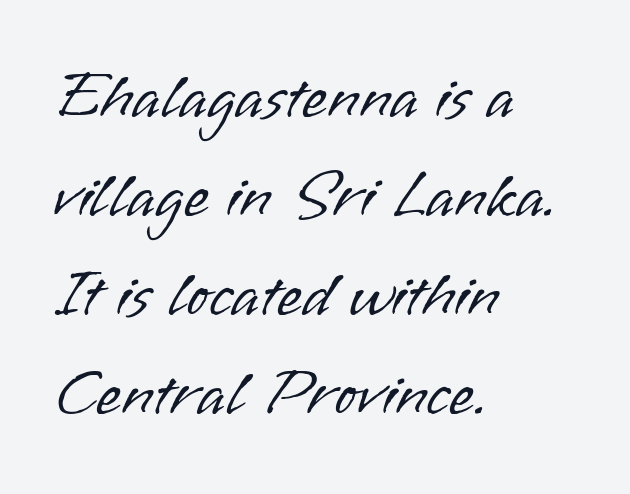
The string is rendered with underlining switched off. The paragraph shown leans on its left margin. What kind of face is this? One without serifs — a sans. The strokes are not fattened; the text isn't bold. The leading is moderate, giving the passage an even texture.
